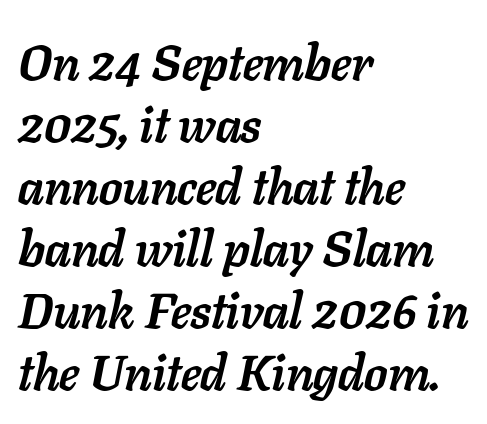
{"italic": "yes", "lean": "right", "slant_degrees": 11, "bold": "yes", "weight": "semibold", "width": "normal", "stroke_contrast": "low", "x_height": "medium", "monospaced": "no", "underline": "no", "align": "left", "line_spacing_ratio": 1.24, "letter_spacing": "normal", "letter_spacing_em": 0.0, "glyph_px": 50}
